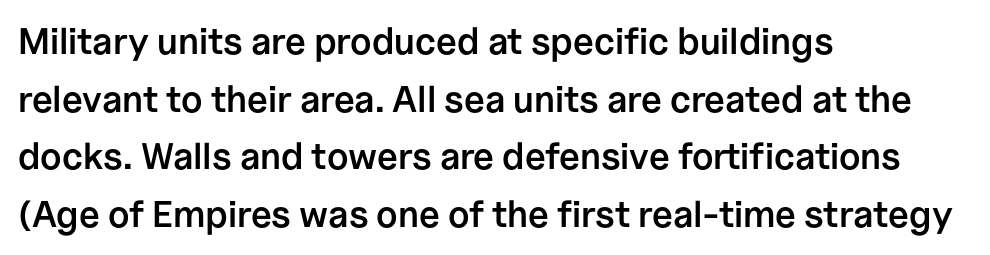
The image shows 37 px semibold sans-serif type, upright; set left-aligned, normal line spacing (1.56x), normal letter spacing, not underlined; low stroke contrast and a medium x-height.
